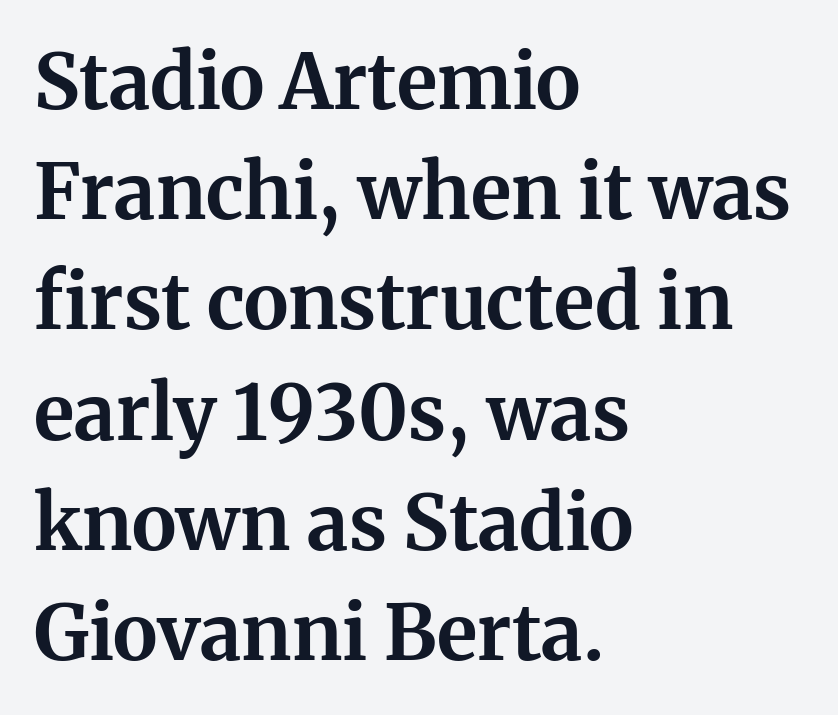
Q: Is the text bold? A: Yes.
Q: Is the text italic (slanted)? A: No, it is upright.
Q: Is the typeface a serif or a sans-serif typeface? A: Serif.
Q: Is the text underlined? A: No.
Q: How is the paragraph aligned? A: Left-aligned.
Q: Is the spacing between letters normal or unusually wide? A: Normal.
Q: Is the spacing between lines tight, normal or loose? A: Normal.
Q: Width (condensed, normal, or wide)? A: Normal.
Q: Stroke contrast? A: Medium.
Q: x-height? A: Medium.
Q: Monospaced? A: No.
